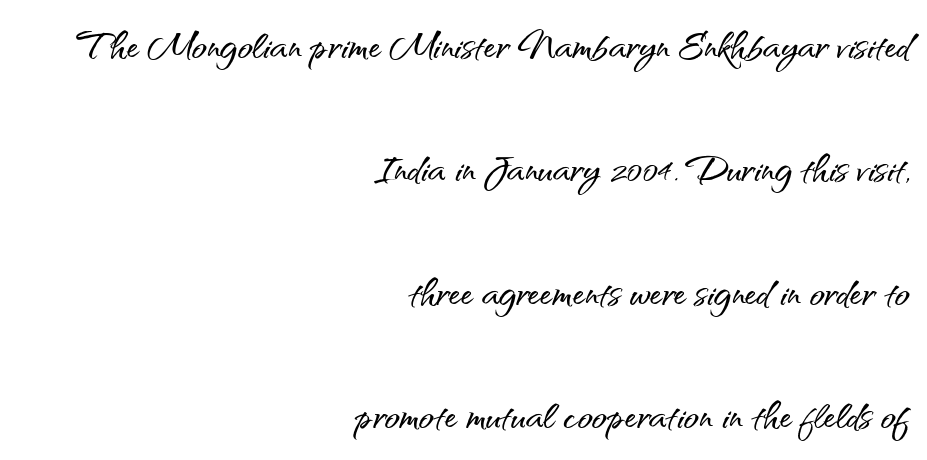
The image shows 50 px sans-serif type; set right-aligned, loose line spacing (2.47x), normal letter spacing, not underlined; medium stroke contrast and a small x-height.
